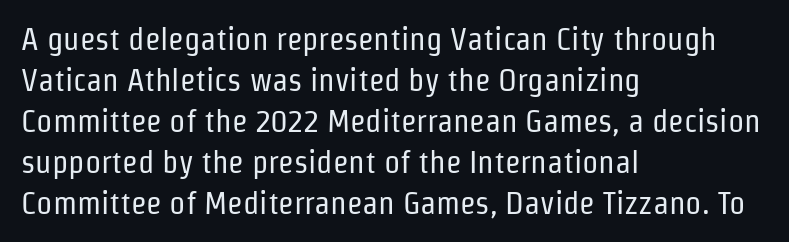
{"serif": "no", "italic": "no", "bold": "no", "weight": "regular", "width": "condensed", "stroke_contrast": "low", "x_height": "medium", "monospaced": "no", "underline": "no", "align": "left", "line_spacing": "normal", "line_spacing_ratio": 1.28, "letter_spacing": "normal", "letter_spacing_em": 0.0, "glyph_px": 32}
